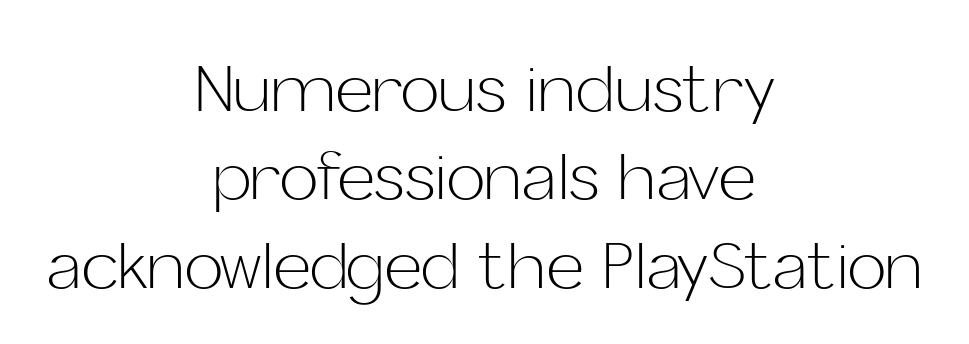
The image shows 65 px light sans-serif type, upright; set centered, normal line spacing (1.36x), normal letter spacing, not underlined; low stroke contrast and a medium x-height.
